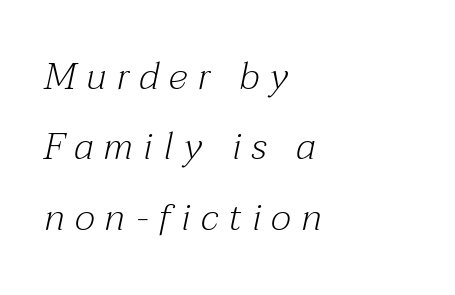
Q: Is the text bold? A: No.
Q: Is the text italic (slanted)? A: Yes, it leans right by about 12 degrees.
Q: Is the typeface a serif or a sans-serif typeface? A: Serif.
Q: Is the text underlined? A: No.
Q: How is the paragraph aligned? A: Left-aligned.
Q: Is the spacing between letters normal or unusually wide? A: Unusually wide.
Q: Width (condensed, normal, or wide)? A: Normal.
Q: Stroke contrast? A: Medium.
Q: x-height? A: Medium.
Q: Monospaced? A: No.
